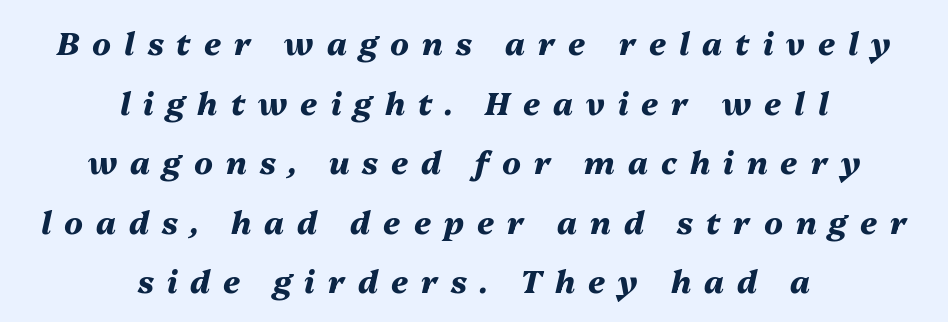
Q: Is the text bold? A: Yes.
Q: Is the text italic (slanted)? A: Yes, it leans right by about 13 degrees.
Q: Is the text underlined? A: No.
Q: How is the paragraph aligned? A: Centered.
Q: Is the spacing between letters normal or unusually wide? A: Unusually wide.
Q: Is the spacing between lines tight, normal or loose? A: Loose.
Q: Width (condensed, normal, or wide)? A: Normal.
Q: Stroke contrast? A: Medium.
Q: x-height? A: Medium.
Q: Monospaced? A: No.
